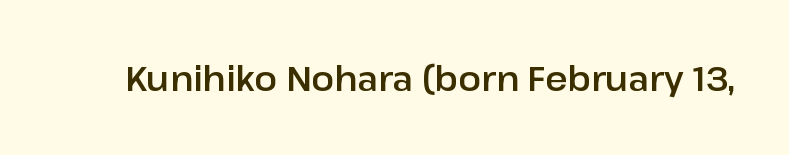
Q: Is the text italic (slanted)? A: No, it is upright.
Q: Is the typeface a serif or a sans-serif typeface? A: Sans-serif.
Q: Is the text underlined? A: No.
Q: Is the spacing between letters normal or unusually wide? A: Normal.
Q: Width (condensed, normal, or wide)? A: Normal.
Q: Stroke contrast? A: Low.
Q: x-height? A: Medium.
Q: Monospaced? A: No.
